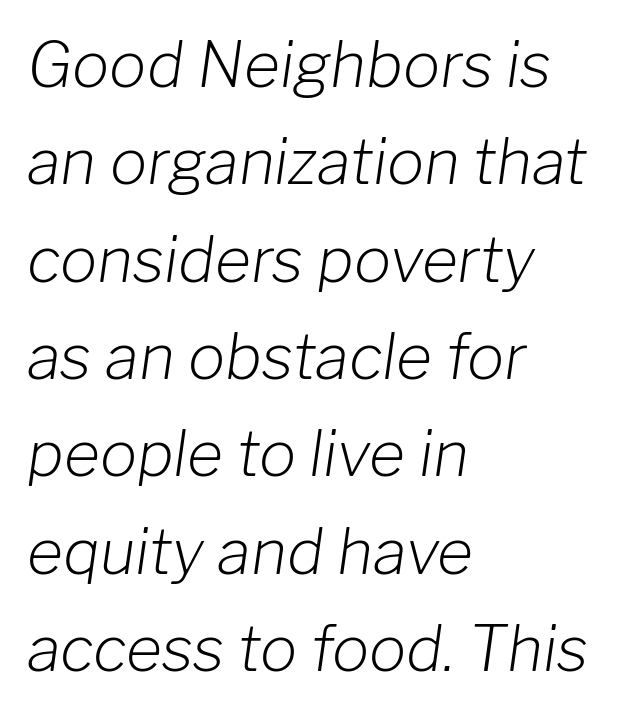
{"italic": "yes", "lean": "right", "slant_degrees": 8, "bold": "no", "weight": "light", "width": "normal", "stroke_contrast": "low", "x_height": "medium", "monospaced": "no", "underline": "no", "align": "left", "line_spacing": "normal", "line_spacing_ratio": 1.57, "letter_spacing": "normal", "letter_spacing_em": 0.0, "glyph_px": 62}
